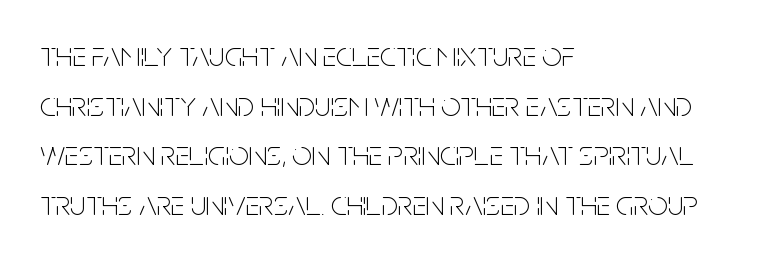
The image shows 35 px thin, condensed sans-serif type, upright; set left-aligned, normal line spacing (1.42x), normal letter spacing, not underlined; low stroke contrast and a large x-height.
